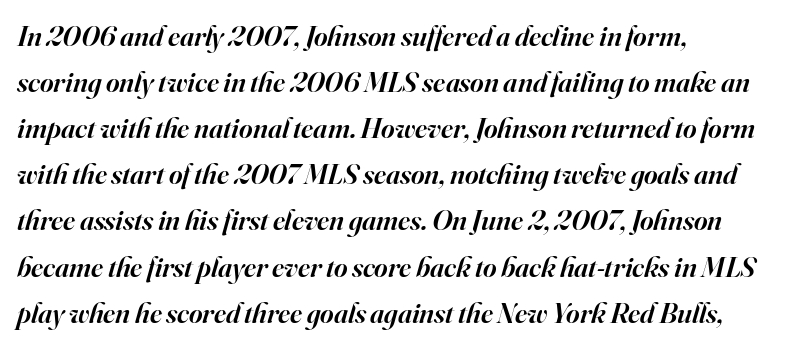
Q: Is the text bold? A: Semi-bold.
Q: Is the text italic (slanted)? A: Yes, it leans right by about 16 degrees.
Q: Is the typeface a serif or a sans-serif typeface? A: Serif.
Q: Is the text underlined? A: No.
Q: How is the paragraph aligned? A: Left-aligned.
Q: Is the spacing between letters normal or unusually wide? A: Normal.
Q: Is the spacing between lines tight, normal or loose? A: Normal.
Q: Width (condensed, normal, or wide)? A: Normal.
Q: Stroke contrast? A: High.
Q: x-height? A: Small.
Q: Monospaced? A: No.
